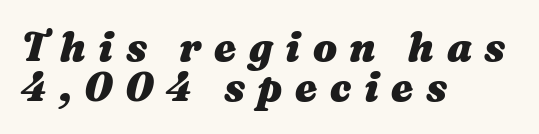
Underlining? Definitely not there. Is this a fixed-width face? No — the glyphs have proportional, varying widths. In terms of weight, the rendering is a true, heavy bold. Compared with typical body copy, the letter spacing here is much looser. The text block is weighted toward the left margin, trailing off unevenly rightward.
